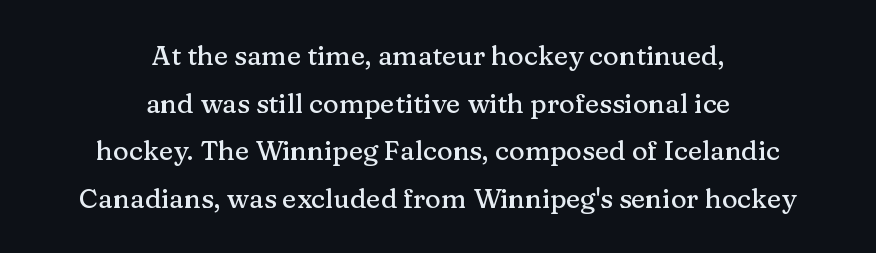
{"italic": "no", "underline": "no", "align": "center", "line_spacing_ratio": 1.76, "letter_spacing": "normal", "letter_spacing_em": 0.0, "glyph_px": 27}
